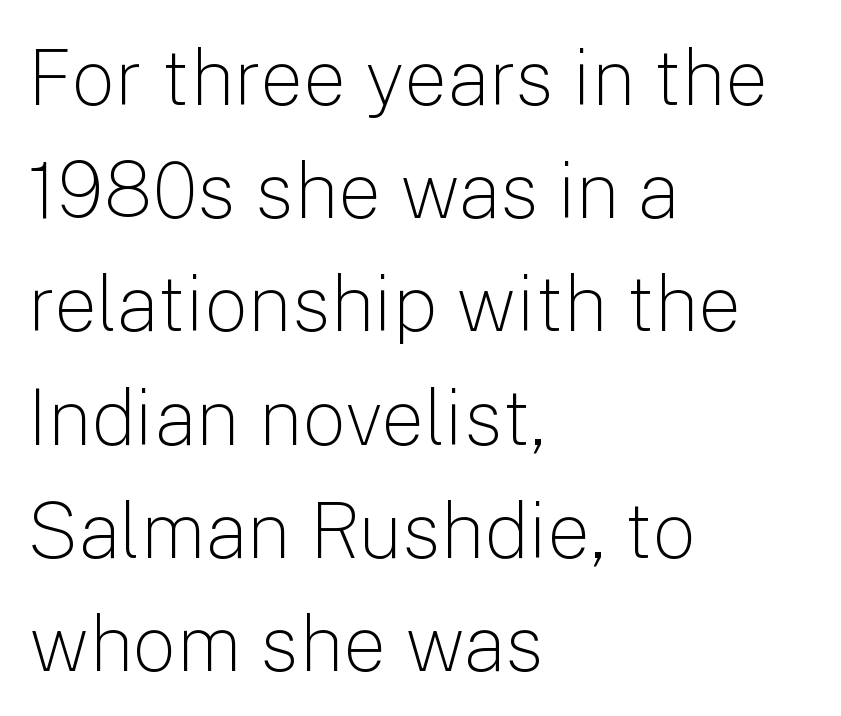
Each word holds together tightly as a unit, with standard inter-letter gaps. A roman cut, with each character standing at attention. Is this a sans? Yes — the strokes have no serifs. The line-height multiplier appears to be the usual default. Horizontal alignment here is leftward, the default for most running prose. Each stroke keeps to a modest, everyday thickness or less.
